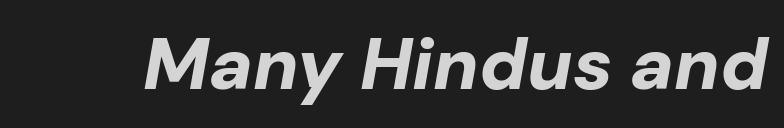
Nobody drew a line under any word here. I'd describe the lettering as bold — thick and assertive. Characters are canted at an angle relative to the baseline's perpendicular. Varying glyph widths throughout — classic text-font behaviour. The type is set solid horizontally, with unmodified tracking.
